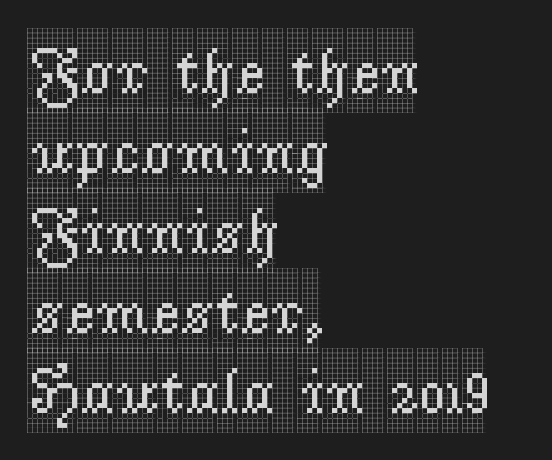
This rendering uses left alignment, leaving the right contour irregular. When letters stand straight like this, we call the style roman or upright. Words appear dense and cohesive because spacing is normal. The face used here is seriffed, in the tradition of book romans.
